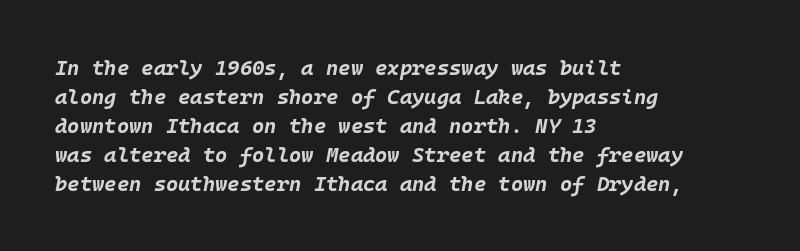
The image shows 21 px bold type, italic (leaning right); set left-aligned, normal line spacing (1.38x), normal letter spacing, not underlined.
